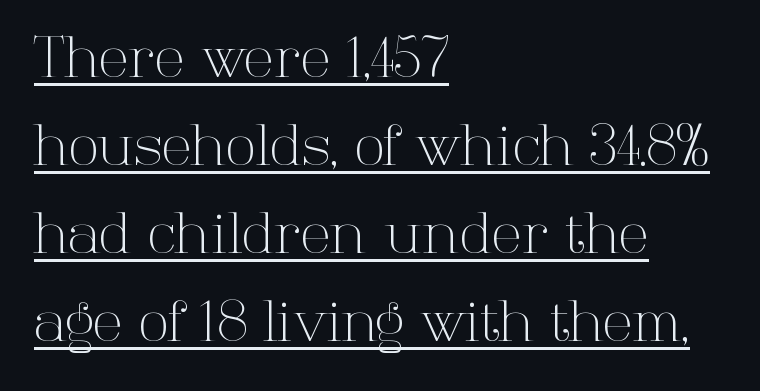
{"serif": "yes", "italic": "no", "bold": "no", "weight": "light", "width": "normal", "stroke_contrast": "high", "x_height": "medium", "monospaced": "no", "underline": "yes", "align": "left", "line_spacing": "normal", "line_spacing_ratio": 1.57, "letter_spacing": "normal", "letter_spacing_em": 0.0, "glyph_px": 56}
